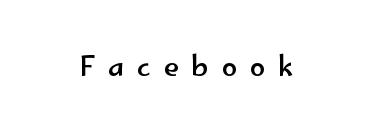
The image shows 27 px text type, upright; set unusually wide letter spacing (+0.48 em), not underlined.
